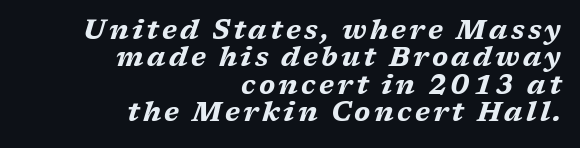
{"italic": "yes", "lean": "right", "slant_degrees": 17, "bold": "yes", "underline": "no", "align": "right", "line_spacing": "tight", "line_spacing_ratio": 1.01, "glyph_px": 27}
